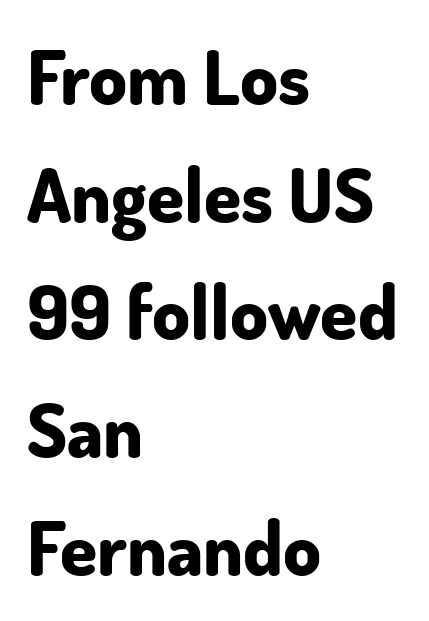
The image shows 75 px bold sans-serif type, upright; set left-aligned, normal line spacing (1.57x), normal letter spacing, not underlined; low stroke contrast and a small x-height.
